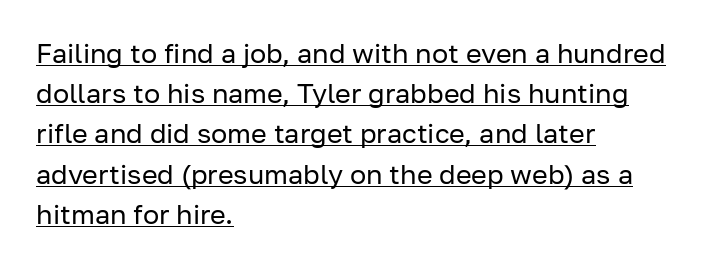
The image shows 27 px text type, upright; set left-aligned, normal line spacing (1.49x), normal letter spacing, underlined.
